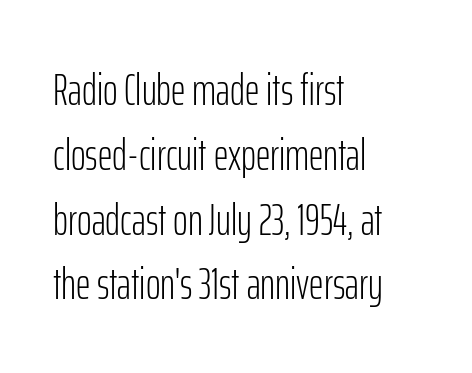
The image shows 45 px light, condensed sans-serif type, upright; set left-aligned, normal line spacing (1.44x), normal letter spacing, not underlined; low stroke contrast and a medium x-height.
